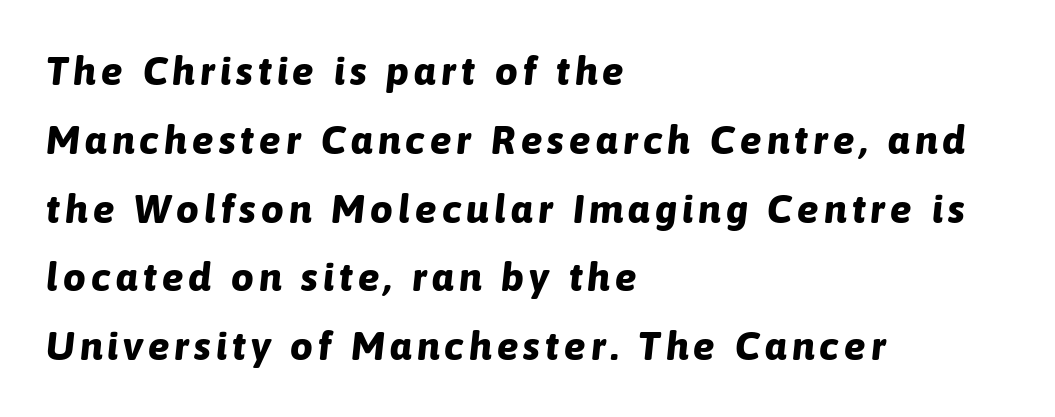
Q: Is the text bold? A: Yes.
Q: Is the text italic (slanted)? A: Yes, it leans right by about 6 degrees.
Q: Is the text underlined? A: No.
Q: How is the paragraph aligned? A: Left-aligned.
Q: Width (condensed, normal, or wide)? A: Normal.
Q: Stroke contrast? A: Low.
Q: x-height? A: Medium.
Q: Monospaced? A: No.
